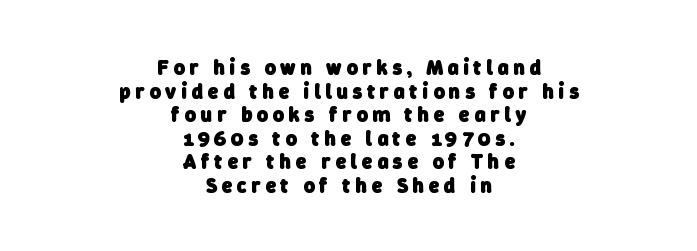
Heavy-handed strokes throughout: this text is bold. The vertical gap from one line to the next is small. Just letters on the line, the space beneath them empty. Is the letter spacing exaggerated? Yes — the characters are pushed far apart. Caption: multi-line text, centered on the measure.
